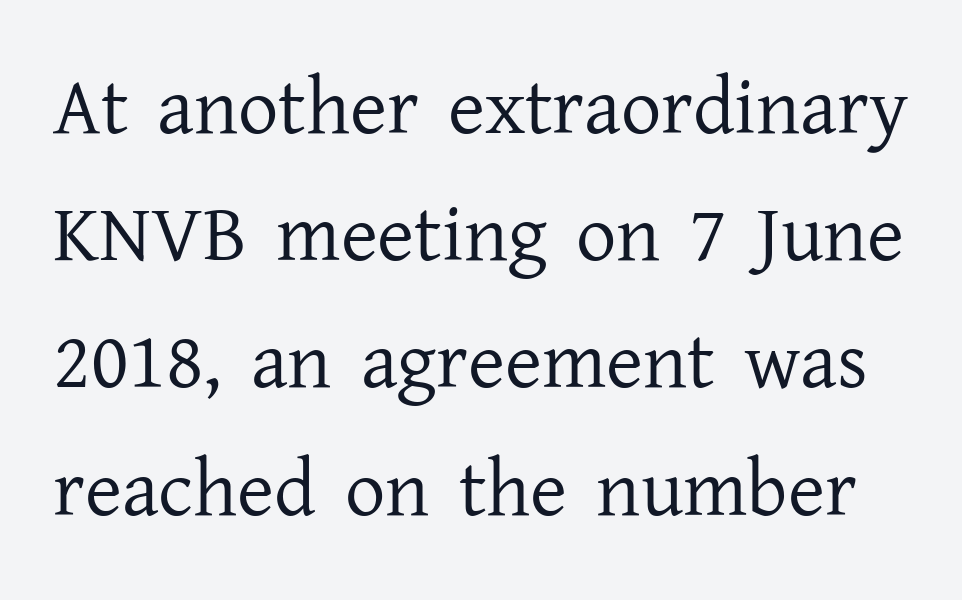
Q: Is the text bold? A: No.
Q: Is the text italic (slanted)? A: No, it is upright.
Q: Is the typeface a serif or a sans-serif typeface? A: Serif.
Q: Is the text underlined? A: No.
Q: Is the spacing between letters normal or unusually wide? A: Normal.
Q: Is the spacing between lines tight, normal or loose? A: Normal.
Q: Width (condensed, normal, or wide)? A: Normal.
Q: Stroke contrast? A: Low.
Q: x-height? A: Medium.
Q: Monospaced? A: No.
